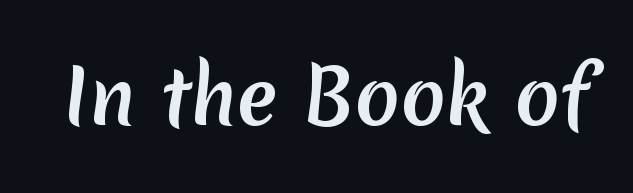
Serif or sans? Sans — the stroke terminals are bare. Compared with an ordinary text face, these strokes are far heavier — a full bold. The rendering uses natural spacing where letterforms have individual widths. The words here are not underlined.
